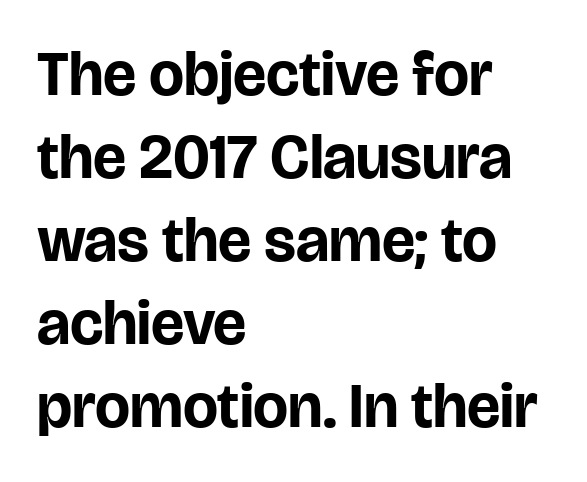
The image shows 62 px bold sans-serif type, upright; set left-aligned, normal line spacing (1.34x), normal letter spacing, not underlined; low stroke contrast and a large x-height.
